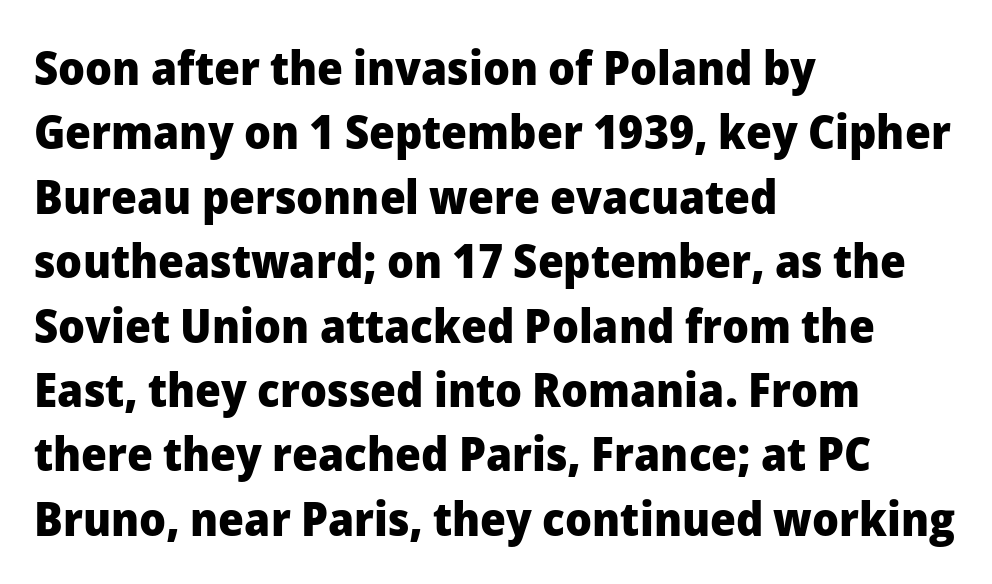
{"serif": "no", "italic": "no", "bold": "yes", "weight": "heavy", "width": "normal", "stroke_contrast": "low", "x_height": "medium", "monospaced": "no", "underline": "no", "align": "left", "line_spacing": "normal", "line_spacing_ratio": 1.37, "letter_spacing": "normal", "letter_spacing_em": 0.0, "glyph_px": 47}
